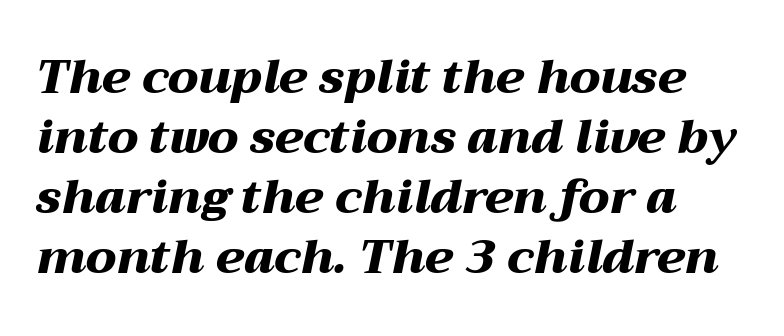
Which margin do the lines hug? The left one — the right edge is uneven. The letters are bold, with thick, heavy strokes. Italic: yes, the glyphs are oblique. Here the designer chose a conventional face with non-uniform glyph widths.
